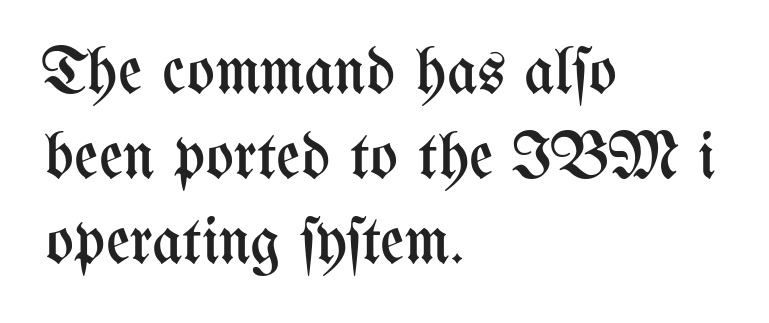
Q: Is the text bold? A: No.
Q: Is the text italic (slanted)? A: No, it is upright.
Q: Is the text underlined? A: No.
Q: How is the paragraph aligned? A: Left-aligned.
Q: Is the spacing between letters normal or unusually wide? A: Normal.
Q: Is the spacing between lines tight, normal or loose? A: Normal.
Q: Width (condensed, normal, or wide)? A: Condensed.
Q: Stroke contrast? A: Medium.
Q: x-height? A: Medium.
Q: Monospaced? A: No.
